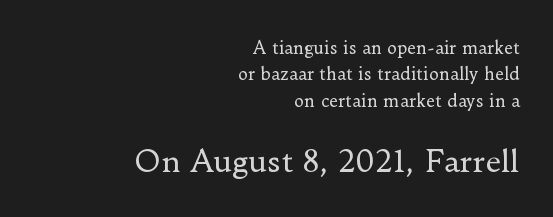
No italicization has been applied; the sample stays upright. The passage is arranged like a letterhead date or caption credit — flush right. The leading is moderate, giving the passage an even texture. A typesetter would call this zero additional tracking. Font category for this specimen: serif. Is the lower block the larger one? Yes — the lower block carries the bigger type.
